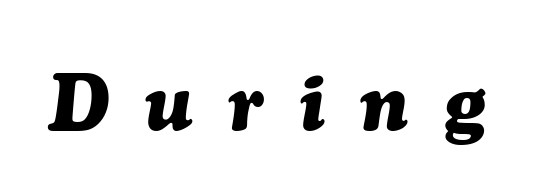
Q: Is the text bold? A: Yes.
Q: Is the text italic (slanted)? A: Yes, it leans right by about 7 degrees.
Q: Is the text underlined? A: No.
Q: Is the spacing between letters normal or unusually wide? A: Unusually wide.
Q: Width (condensed, normal, or wide)? A: Normal.
Q: Stroke contrast? A: Medium.
Q: x-height? A: Medium.
Q: Monospaced? A: No.
